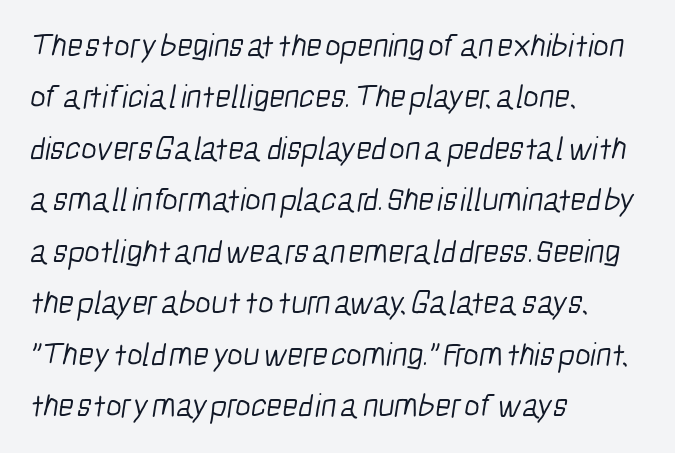
{"serif": "no", "bold": "no", "weight": "light", "width": "condensed", "stroke_contrast": "low", "x_height": "medium", "monospaced": "no", "underline": "no", "align": "left", "line_spacing": "normal", "line_spacing_ratio": 1.56, "letter_spacing": "normal", "letter_spacing_em": 0.0, "glyph_px": 33}
